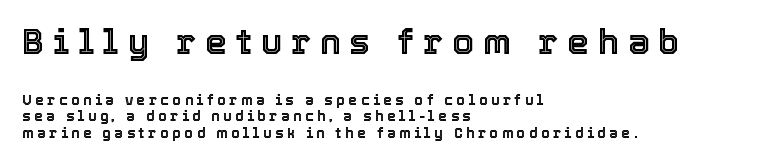
Q: Is the text italic (slanted)? A: No, it is upright.
Q: Is the text underlined? A: No.
Q: How is the paragraph aligned? A: Left-aligned.
Q: Is the spacing between letters normal or unusually wide? A: Unusually wide.
Q: Which block of text is set in a larger size, the first (top) or the second (bottom)? A: The first (top) one.
Q: Width (condensed, normal, or wide)? A: Normal.
Q: x-height? A: Medium.
Q: Monospaced? A: No.
